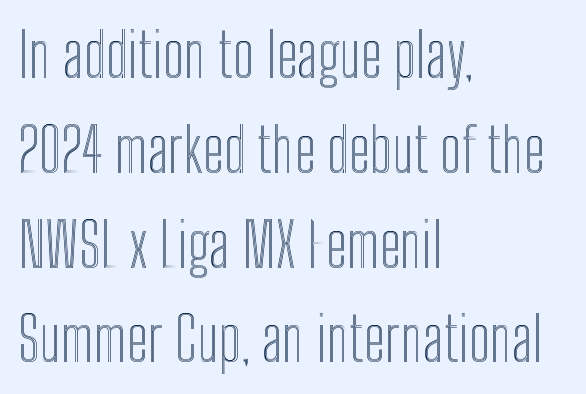
{"italic": "no", "width": "condensed", "x_height": "medium", "monospaced": "no", "underline": "no", "align": "left", "line_spacing": "normal", "line_spacing_ratio": 1.58, "letter_spacing": "normal", "letter_spacing_em": 0.0, "glyph_px": 60}
